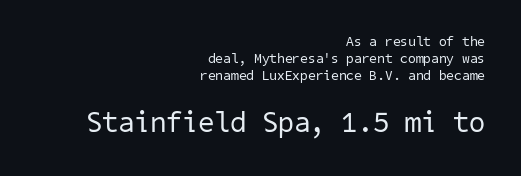
Q: Is the text bold? A: No.
Q: Is the typeface a serif or a sans-serif typeface? A: Sans-serif.
Q: Is the text underlined? A: No.
Q: How is the paragraph aligned? A: Right-aligned.
Q: Is the spacing between letters normal or unusually wide? A: Normal.
Q: Which block of text is set in a larger size, the first (top) or the second (bottom)? A: The second (bottom) one.
Q: Width (condensed, normal, or wide)? A: Normal.
Q: Stroke contrast? A: Low.
Q: x-height? A: Medium.
